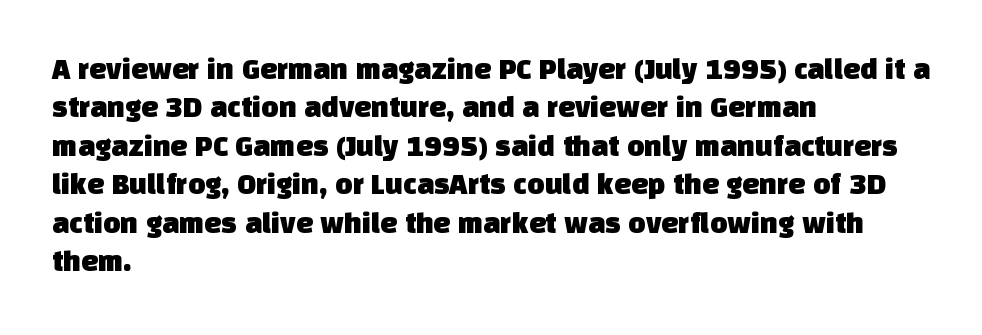
The image shows 30 px sans-serif type; set left-aligned, normal line spacing (1.28x), normal letter spacing, not underlined; low stroke contrast and a large x-height.
